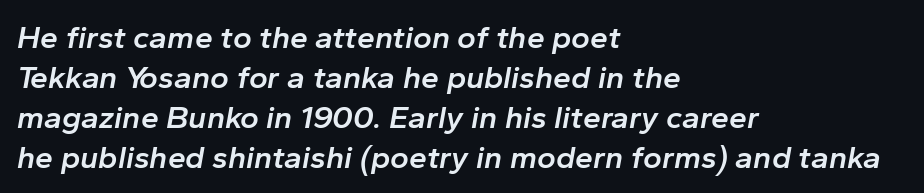
{"italic": "yes", "lean": "right", "slant_degrees": 10, "bold": "semi", "weight": "semibold", "width": "normal", "stroke_contrast": "low", "x_height": "medium", "monospaced": "no", "underline": "no", "align": "left", "line_spacing": "normal", "line_spacing_ratio": 1.25, "letter_spacing": "normal", "letter_spacing_em": 0.0, "glyph_px": 32}
